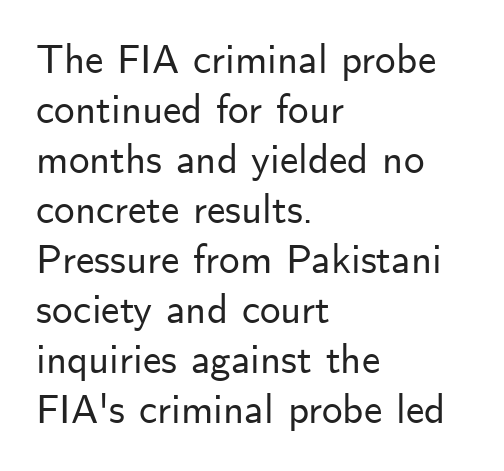
{"serif": "no", "italic": "no", "width": "normal", "stroke_contrast": "low", "x_height": "small", "monospaced": "no", "underline": "no", "align": "left", "line_spacing_ratio": 1.22, "letter_spacing": "normal", "letter_spacing_em": 0.0, "glyph_px": 41}
